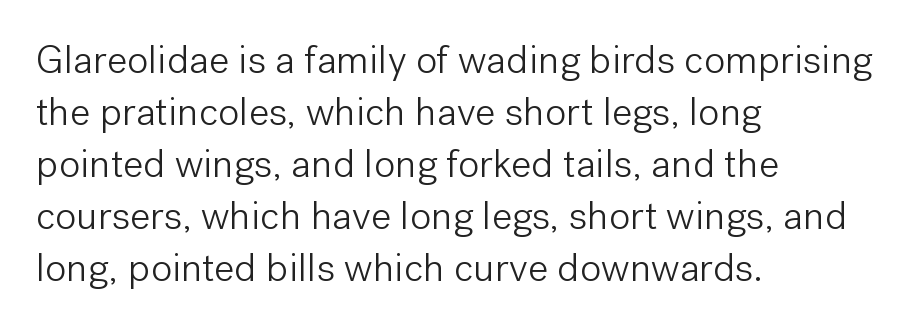
Q: Is the text bold? A: No.
Q: Is the text italic (slanted)? A: No, it is upright.
Q: Is the typeface a serif or a sans-serif typeface? A: Sans-serif.
Q: Is the text underlined? A: No.
Q: How is the paragraph aligned? A: Left-aligned.
Q: Is the spacing between letters normal or unusually wide? A: Normal.
Q: Is the spacing between lines tight, normal or loose? A: Normal.
Q: Width (condensed, normal, or wide)? A: Normal.
Q: Stroke contrast? A: Low.
Q: x-height? A: Medium.
Q: Monospaced? A: No.
